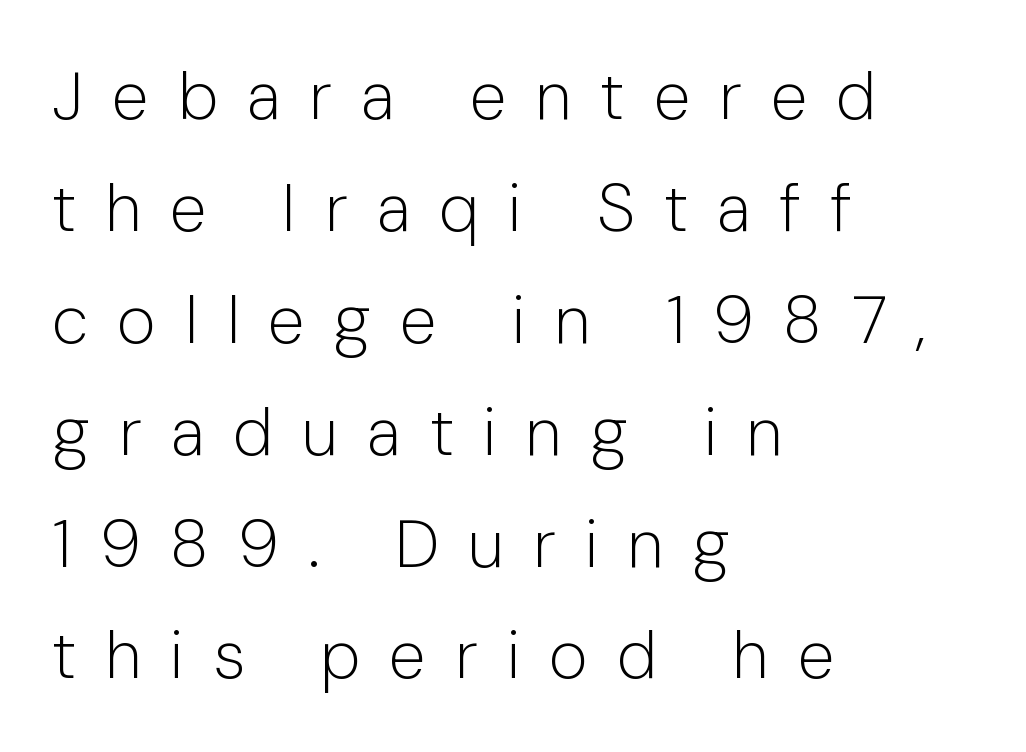
The image shows 67 px light sans-serif type, upright; set left-aligned, normal line spacing (1.67x), unusually wide letter spacing (+0.43 em), not underlined; low stroke contrast and a medium x-height.
